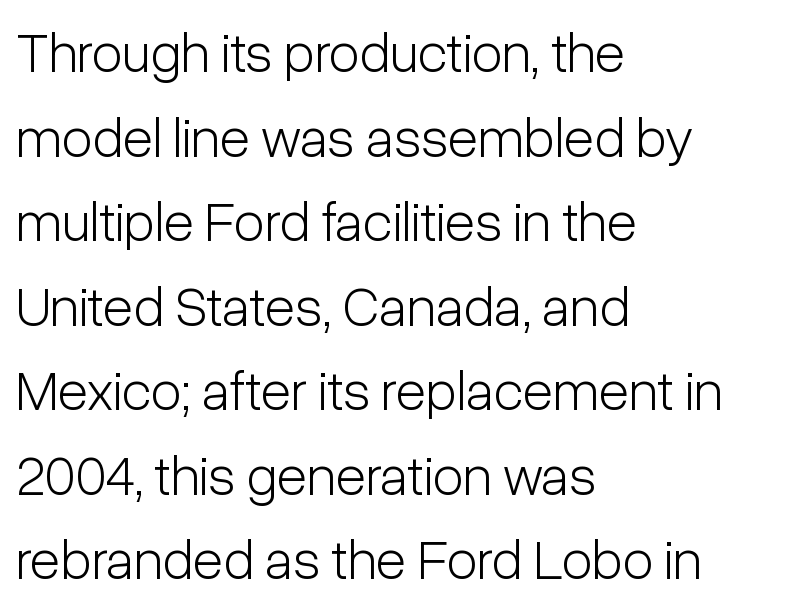
The image shows 56 px light, condensed sans-serif type, upright; set left-aligned, normal line spacing (1.51x), normal letter spacing, not underlined; low stroke contrast and a medium x-height.
